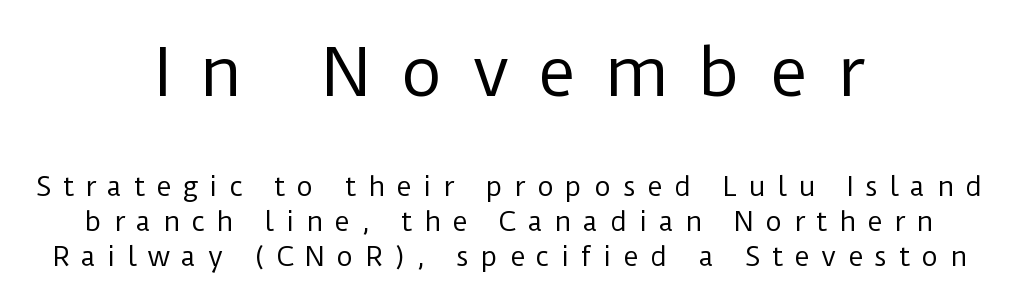
Q: Is the text bold? A: No.
Q: Is the text italic (slanted)? A: No, it is upright.
Q: Is the typeface a serif or a sans-serif typeface? A: Sans-serif.
Q: Is the text underlined? A: No.
Q: How is the paragraph aligned? A: Centered.
Q: Is the spacing between letters normal or unusually wide? A: Unusually wide.
Q: Is the spacing between lines tight, normal or loose? A: Normal.
Q: Which block of text is set in a larger size, the first (top) or the second (bottom)? A: The first (top) one.
Q: Width (condensed, normal, or wide)? A: Normal.
Q: Stroke contrast? A: Low.
Q: x-height? A: Medium.
Q: Monospaced? A: No.
